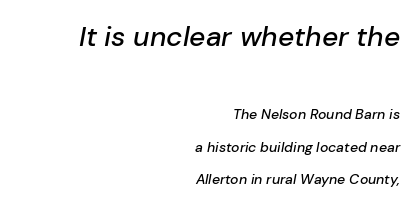
The lines in this sample share a right terminus and differ only in where they begin. Size hierarchy here favors the leading block over the trailing one. The vertical gap from one line to the next is large. Letters rest on an invisible, unmarked baseline.
